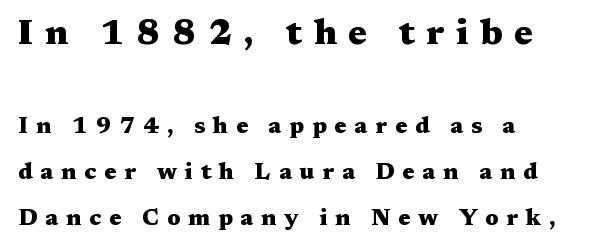
Q: Is the text bold? A: Yes.
Q: Is the text italic (slanted)? A: No, it is upright.
Q: Is the typeface a serif or a sans-serif typeface? A: Serif.
Q: Is the text underlined? A: No.
Q: How is the paragraph aligned? A: Left-aligned.
Q: Is the spacing between letters normal or unusually wide? A: Unusually wide.
Q: Is the spacing between lines tight, normal or loose? A: Loose.
Q: Which block of text is set in a larger size, the first (top) or the second (bottom)? A: The first (top) one.
Q: Width (condensed, normal, or wide)? A: Wide.
Q: Stroke contrast? A: Medium.
Q: x-height? A: Medium.
Q: Monospaced? A: No.
